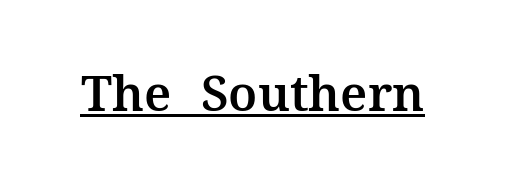
{"serif": "yes", "italic": "no", "width": "normal", "stroke_contrast": "medium", "x_height": "medium", "monospaced": "no", "underline": "yes", "letter_spacing": "normal", "letter_spacing_em": 0.0, "glyph_px": 49}
